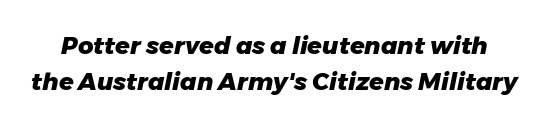
The strip under each line holds only bare page. Look at the stroke-to-counter ratio: heavy, a bold. A typesetter would call this leading conventional body-copy spacing. The type is set solid horizontally, with unmodified tracking. This sample uses an oblique cut, with every glyph tilted off the vertical.
